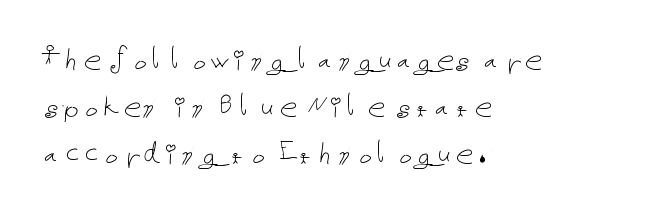
{"italic": "no", "bold": "no", "weight": "thin", "width": "normal", "stroke_contrast": "low", "x_height": "medium", "underline": "no", "align": "left", "line_spacing": "normal", "line_spacing_ratio": 1.34, "letter_spacing": "normal", "letter_spacing_em": 0.0, "glyph_px": 35}
